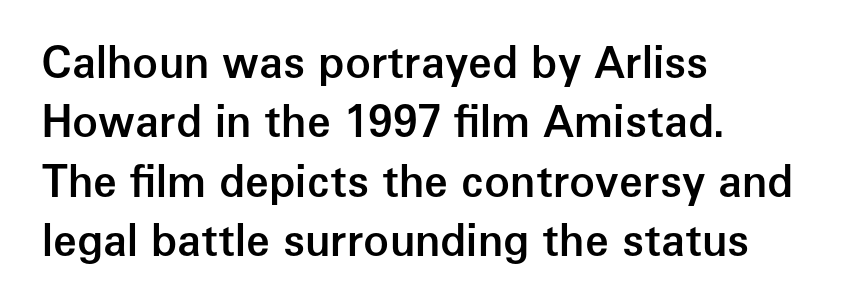
The glyphs have the mass of a demibold cut, below bold. These lines were composed using upright roman letters. Is this a fixed-width face? No — the glyphs have proportional, varying widths. Classification — sans serif. Spacing between characters is what you'd get straight out of the box.
